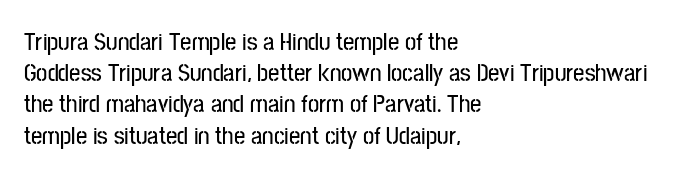
Q: Is the text italic (slanted)? A: No, it is upright.
Q: Is the text underlined? A: No.
Q: How is the paragraph aligned? A: Left-aligned.
Q: Is the spacing between letters normal or unusually wide? A: Normal.
Q: Is the spacing between lines tight, normal or loose? A: Normal.
